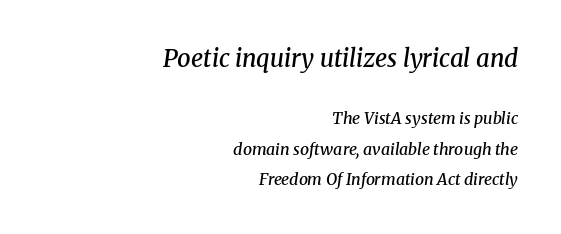
Character size in the leading block exceeds that of the trailing block. Where is the straight margin? On the right. Check the space under the baseline: it is left empty. Short note: letters normally spaced.
